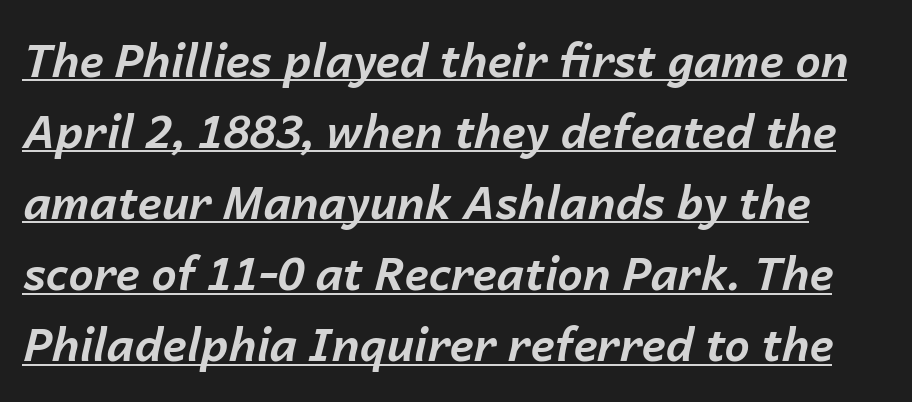
{"italic": "yes", "lean": "right", "slant_degrees": 14, "bold": "yes", "weight": "bold", "width": "normal", "stroke_contrast": "low", "x_height": "medium", "monospaced": "no", "underline": "yes", "line_spacing": "normal", "line_spacing_ratio": 1.58, "letter_spacing": "normal", "letter_spacing_em": 0.0, "glyph_px": 45}
